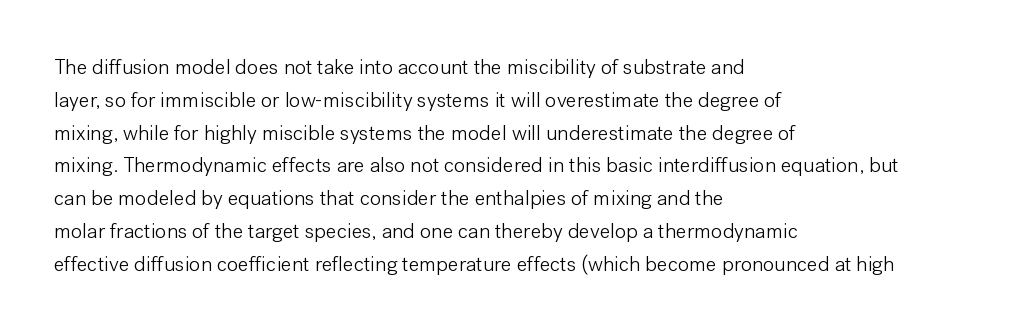
The image shows 21 px text type, upright; set left-aligned, normal line spacing (1.56x), normal letter spacing, not underlined.
